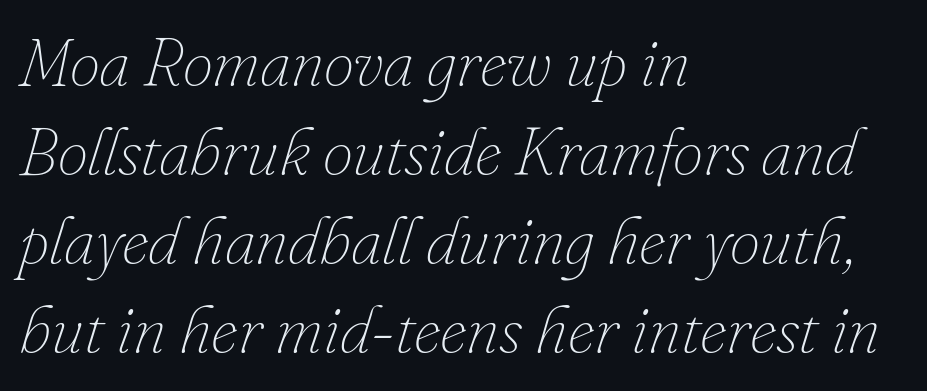
Q: Is the text bold? A: No.
Q: Is the text italic (slanted)? A: Yes, it leans right by about 16 degrees.
Q: Is the text underlined? A: No.
Q: How is the paragraph aligned? A: Left-aligned.
Q: Is the spacing between letters normal or unusually wide? A: Normal.
Q: Is the spacing between lines tight, normal or loose? A: Normal.
Q: Width (condensed, normal, or wide)? A: Normal.
Q: Stroke contrast? A: Low.
Q: x-height? A: Small.
Q: Monospaced? A: No.
